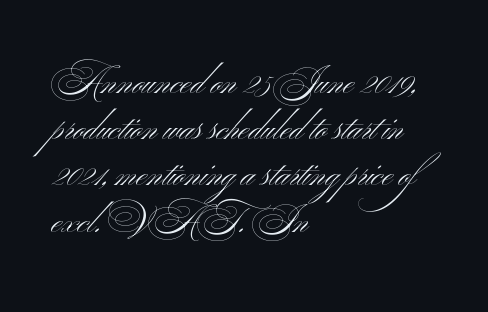
Q: Is the text bold? A: No.
Q: Is the text italic (slanted)? A: Yes.
Q: Is the typeface a serif or a sans-serif typeface? A: Sans-serif.
Q: Is the text underlined? A: No.
Q: How is the paragraph aligned? A: Left-aligned.
Q: Is the spacing between letters normal or unusually wide? A: Normal.
Q: Is the spacing between lines tight, normal or loose? A: Normal.
Q: Width (condensed, normal, or wide)? A: Wide.
Q: Stroke contrast? A: Medium.
Q: x-height? A: Small.
Q: Monospaced? A: No.
